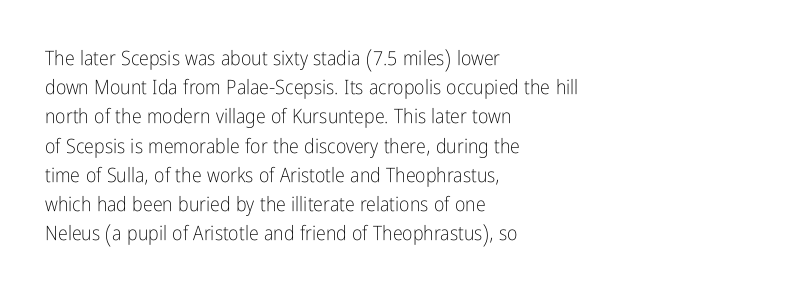
{"italic": "no", "bold": "no", "underline": "no", "align": "left", "line_spacing": "normal", "line_spacing_ratio": 1.46, "letter_spacing": "normal", "letter_spacing_em": 0.0, "glyph_px": 20}
